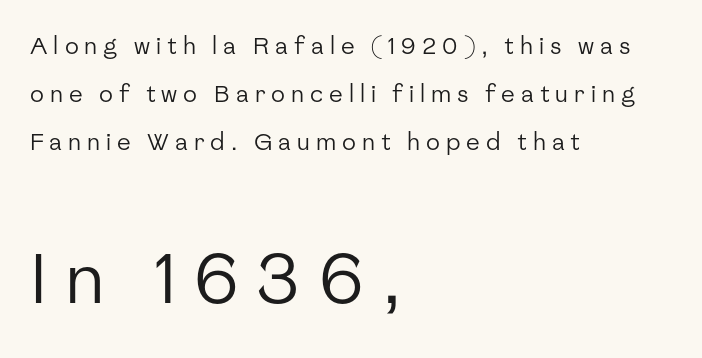
The typesetting does not lean heavy: it is not bold. Each letter keeps its own natural width here, so spacing adapts to shape. The tracking jumps out immediately: characters are airy and widely separated. Do the letters lean? They stand straight.
